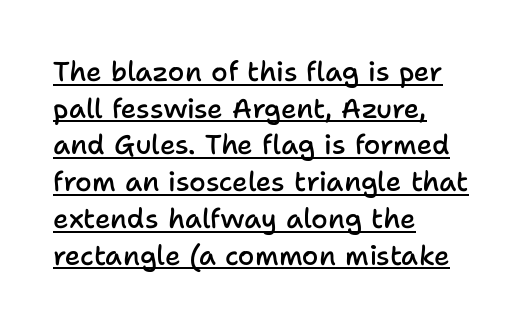
The image shows 27 px text type, upright; set left-aligned, normal line spacing (1.36x), normal letter spacing, underlined.
